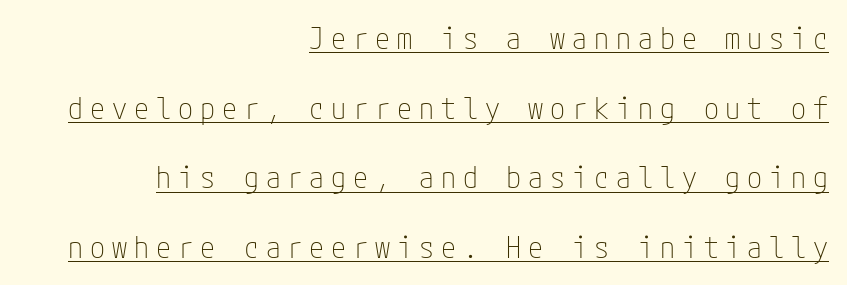
The image shows 30 px thin, condensed sans-serif type, upright; set right-aligned, loose line spacing (2.32x), unusually wide letter spacing (+0.23 em), underlined; low stroke contrast and a medium x-height.
